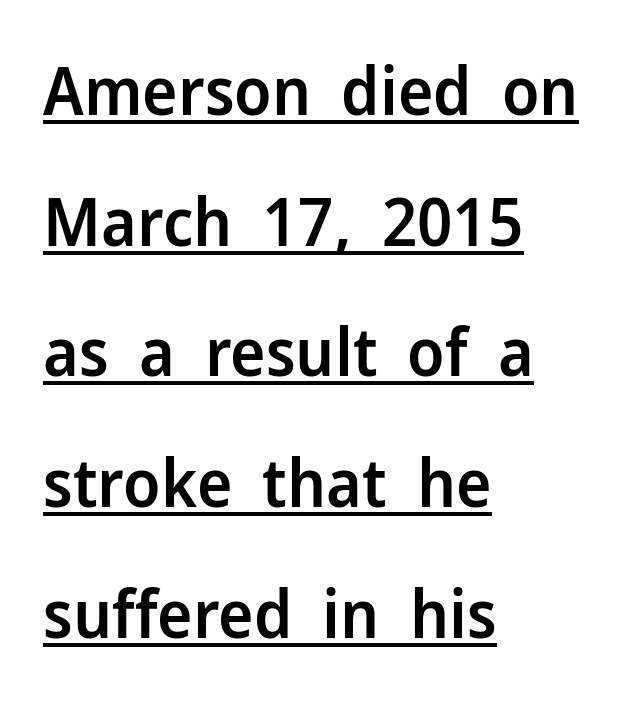
Q: Is the text bold? A: Semi-bold.
Q: Is the text italic (slanted)? A: No, it is upright.
Q: Is the typeface a serif or a sans-serif typeface? A: Sans-serif.
Q: Is the text underlined? A: Yes.
Q: How is the paragraph aligned? A: Left-aligned.
Q: Is the spacing between letters normal or unusually wide? A: Normal.
Q: Is the spacing between lines tight, normal or loose? A: Loose.
Q: Width (condensed, normal, or wide)? A: Normal.
Q: Stroke contrast? A: Low.
Q: x-height? A: Medium.
Q: Monospaced? A: No.
